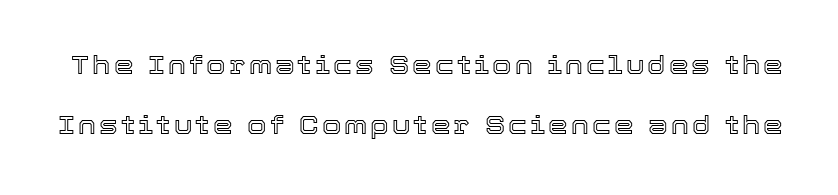
Q: Is the text italic (slanted)? A: No, it is upright.
Q: Is the text underlined? A: No.
Q: Is the spacing between lines tight, normal or loose? A: Loose.
